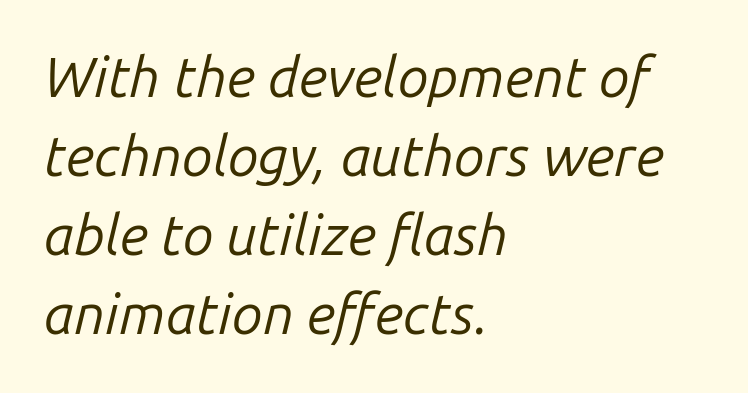
The image shows 56 px regular-weight type, italic (leaning right); set left-aligned, normal line spacing (1.41x), normal letter spacing, not underlined; low stroke contrast and a medium x-height.
